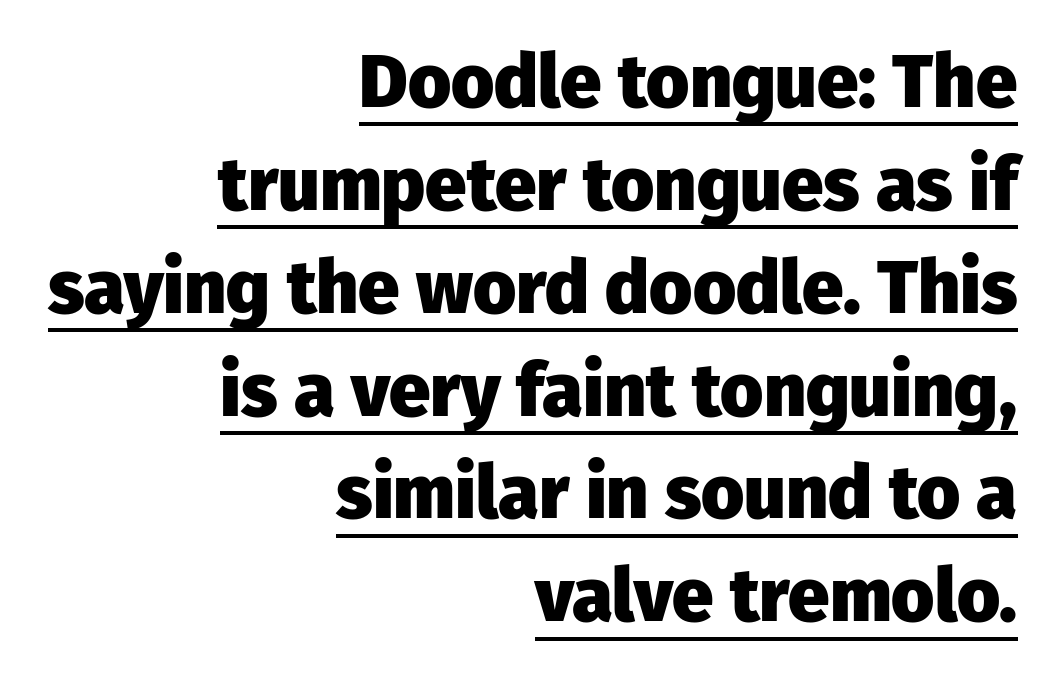
The image shows 74 px heavy sans-serif type, upright; set right-aligned, normal line spacing (1.39x), normal letter spacing, underlined; low stroke contrast and a medium x-height.
